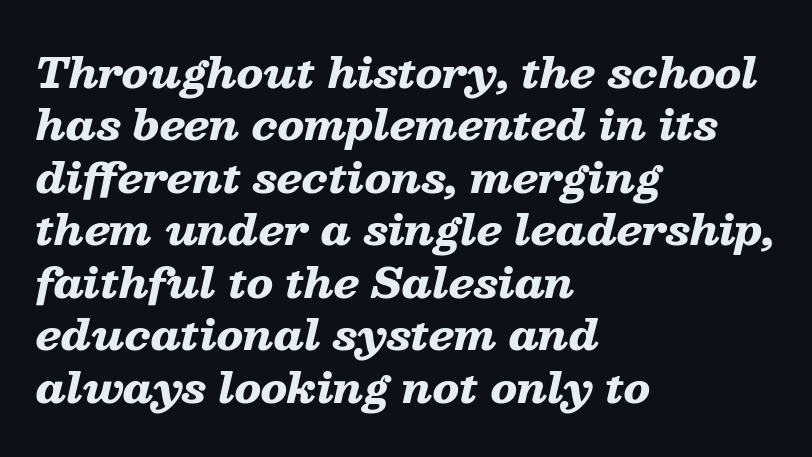
The image shows 41 px heavy, wide type, italic (leaning right); set left-aligned, normal line spacing (1.28x), normal letter spacing, not underlined; low stroke contrast and a medium x-height.
